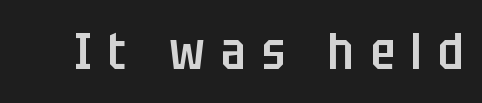
The image shows 51 px semibold, condensed sans-serif type, upright; set unusually wide letter spacing (+0.32 em), not underlined; low stroke contrast and a large x-height.
